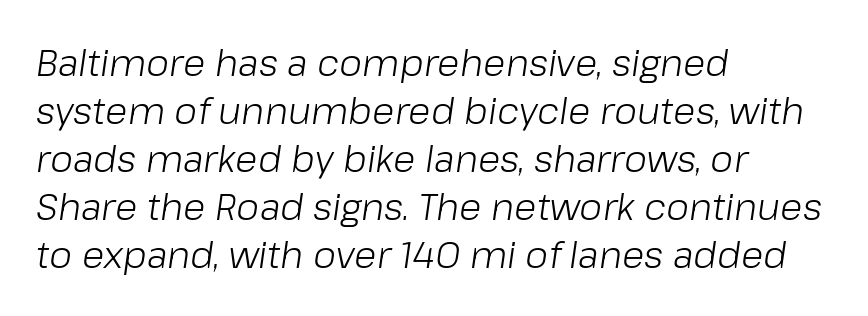
The image shows 37 px light type, italic (leaning right); set left-aligned, normal line spacing (1.3x), normal letter spacing, not underlined; low stroke contrast and a medium x-height.
